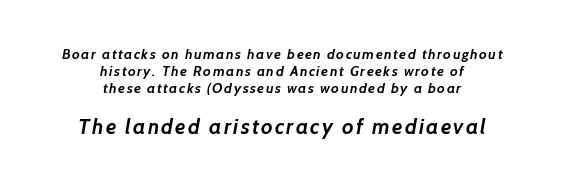
Q: Is the text bold? A: Yes.
Q: Is the text underlined? A: No.
Q: How is the paragraph aligned? A: Centered.
Q: Which block of text is set in a larger size, the first (top) or the second (bottom)? A: The second (bottom) one.
